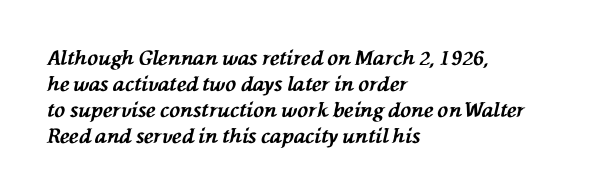
The text carries the slant typical of an italic or oblique font. Anything drawn beneath the words? Only blank space. The lines in this sample share a left origin and differ only in where they stop. This sample keeps an unexceptional amount of space between lines. The letters are bold, with thick, heavy strokes. Between one letter and the next there's only the usual sliver of space.
